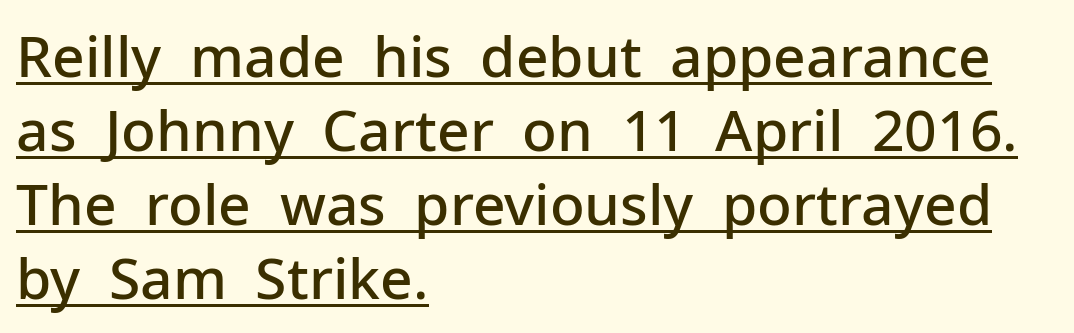
The image shows 57 px semibold sans-serif type, upright; set left-aligned, normal line spacing (1.3x), normal letter spacing, underlined; low stroke contrast and a medium x-height.
